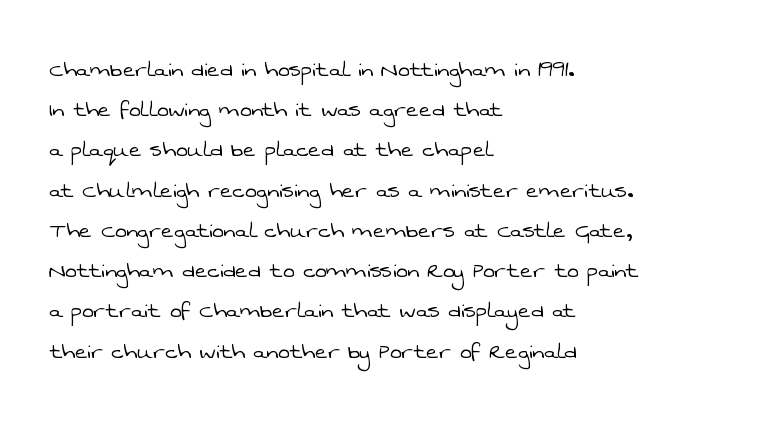
{"bold": "no", "underline": "no", "align": "left", "line_spacing": "normal", "line_spacing_ratio": 1.49, "letter_spacing": "normal", "letter_spacing_em": 0.0, "glyph_px": 27}
